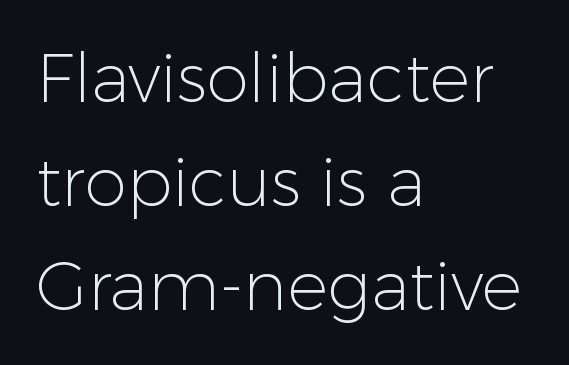
The letters sit at their default tracking, neither squeezed nor spread. A sans-serif font was chosen for this passage. Caption: face not bold, strokes unweighted. The face used here is proportionally spaced, like ordinary book or web type.
